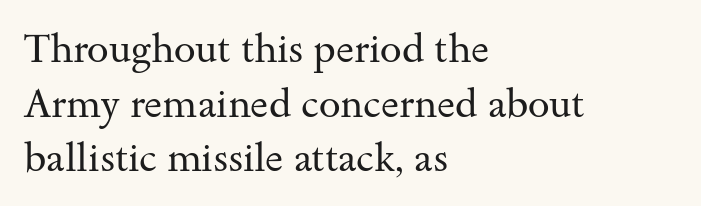
Q: Is the text bold? A: No.
Q: Is the text italic (slanted)? A: No, it is upright.
Q: Is the typeface a serif or a sans-serif typeface? A: Serif.
Q: Is the text underlined? A: No.
Q: How is the paragraph aligned? A: Left-aligned.
Q: Is the spacing between letters normal or unusually wide? A: Normal.
Q: Is the spacing between lines tight, normal or loose? A: Normal.
Q: Width (condensed, normal, or wide)? A: Wide.
Q: Stroke contrast? A: Medium.
Q: x-height? A: Small.
Q: Monospaced? A: No.
